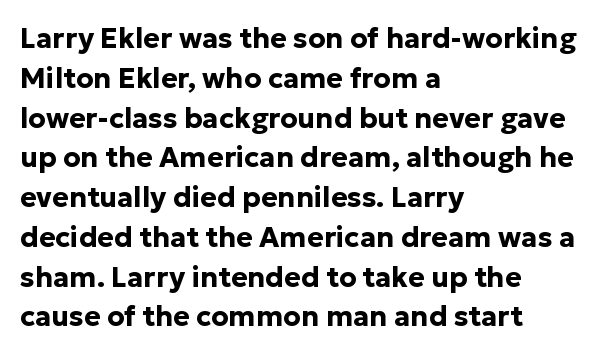
{"serif": "no", "italic": "no", "bold": "yes", "weight": "bold", "width": "normal", "stroke_contrast": "low", "x_height": "medium", "monospaced": "no", "underline": "no", "align": "left", "line_spacing": "normal", "line_spacing_ratio": 1.42, "letter_spacing": "normal", "letter_spacing_em": 0.0, "glyph_px": 28}
